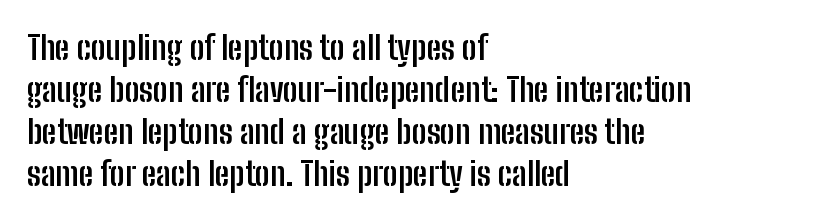
{"serif": "no", "italic": "no", "bold": "yes", "weight": "semibold", "width": "condensed", "stroke_contrast": "low", "x_height": "medium", "monospaced": "no", "underline": "no", "align": "left", "line_spacing": "normal", "line_spacing_ratio": 1.27, "letter_spacing": "normal", "letter_spacing_em": 0.0, "glyph_px": 33}
